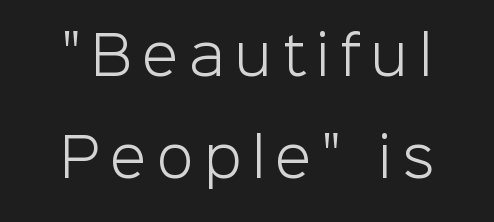
The image shows 53 px light sans-serif type, upright; set loose line spacing (1.92x), unusually wide letter spacing (+0.2 em), not underlined; low stroke contrast and a medium x-height.
